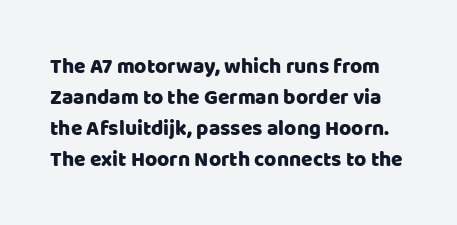
It's the straight-up-and-down kind of type. Look at the tracking — it's just the regular setting, nothing added. Type without underlining. Leading: standard.
